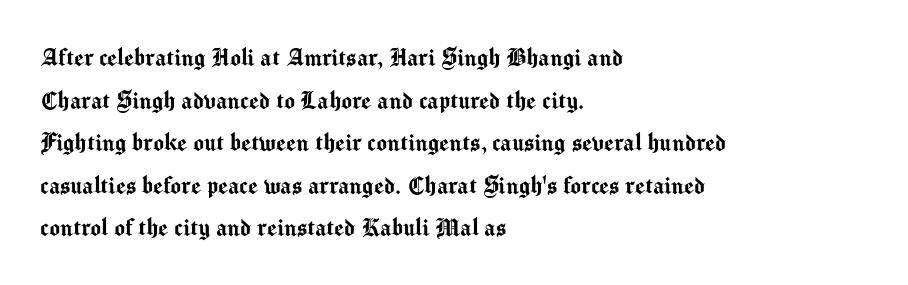
{"serif": "no", "italic": "no", "width": "normal", "stroke_contrast": "medium", "x_height": "medium", "monospaced": "no", "underline": "no", "align": "left", "line_spacing": "normal", "line_spacing_ratio": 1.52, "letter_spacing": "normal", "letter_spacing_em": 0.0, "glyph_px": 28}
